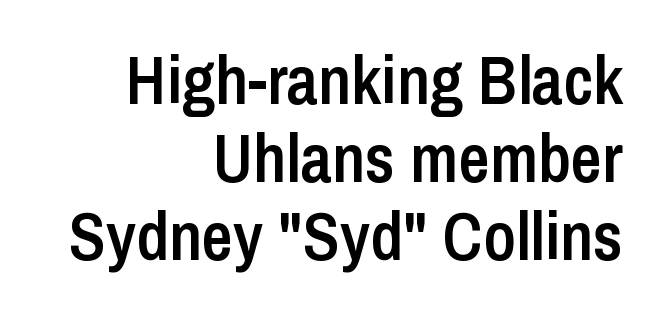
Q: Is the text bold? A: Semi-bold.
Q: Is the text italic (slanted)? A: No, it is upright.
Q: Is the typeface a serif or a sans-serif typeface? A: Sans-serif.
Q: Is the text underlined? A: No.
Q: How is the paragraph aligned? A: Right-aligned.
Q: Is the spacing between letters normal or unusually wide? A: Normal.
Q: Is the spacing between lines tight, normal or loose? A: Tight.
Q: Width (condensed, normal, or wide)? A: Condensed.
Q: Stroke contrast? A: Low.
Q: x-height? A: Medium.
Q: Monospaced? A: No.
